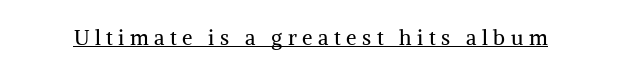
The image shows 21 px text type, upright; set unusually wide letter spacing (+0.26 em), underlined.
